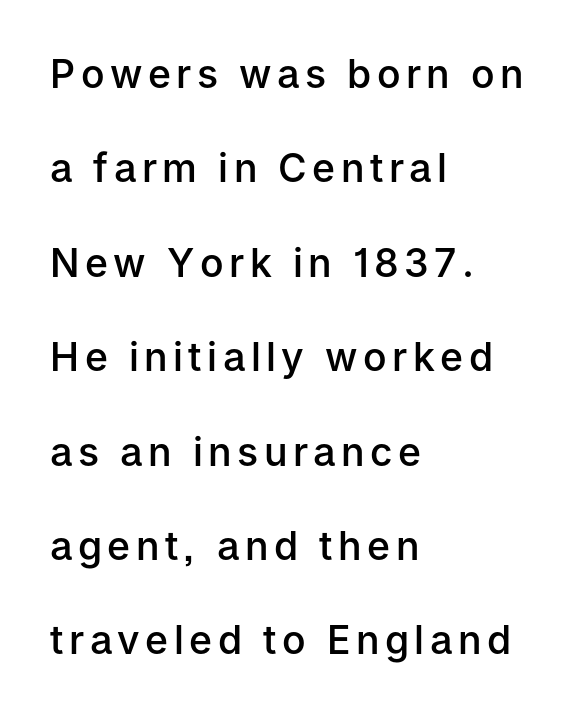
The strokes are fattened partway — semibold, not bold. The designer went with a sans here, leaving each stem footless. The letters stand straight up with perfectly vertical stems. What's the leading like? Stretched, with rows far apart. Words float on clear page, feet unadorned.
